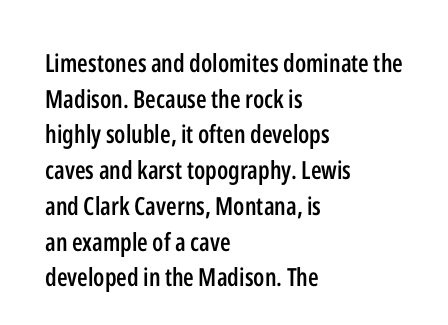
The vertical gap from one line to the next is medium. Which margin do the lines hug? The left one — the right edge is uneven. If you drew a line through each stem, it would be perfectly vertical. Has an underline been added? It has not.
